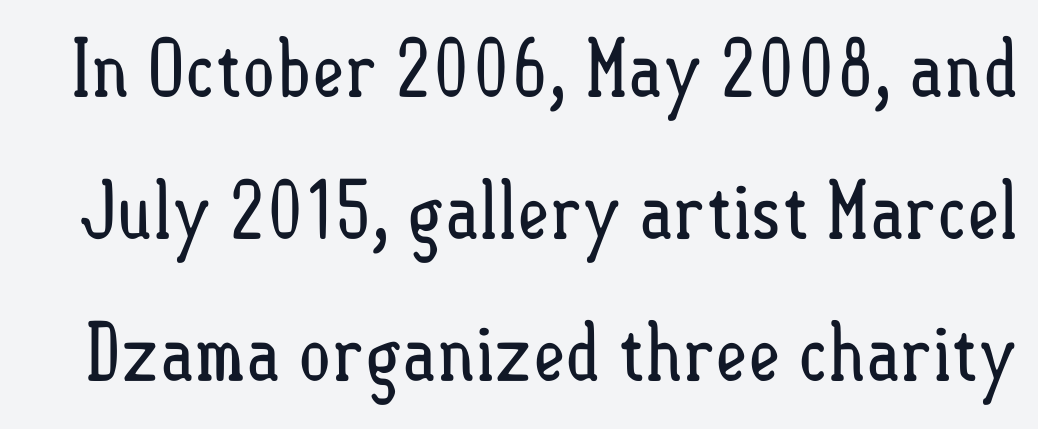
Is there any slant? The stems are plumb. Check under the words: just untouched page. Spacing verdict: proportional, widths tailored to each character. The letterforms sit shoulder to shoulder at normal distance. Is the type heavy? It reads as light-to-regular instead.
